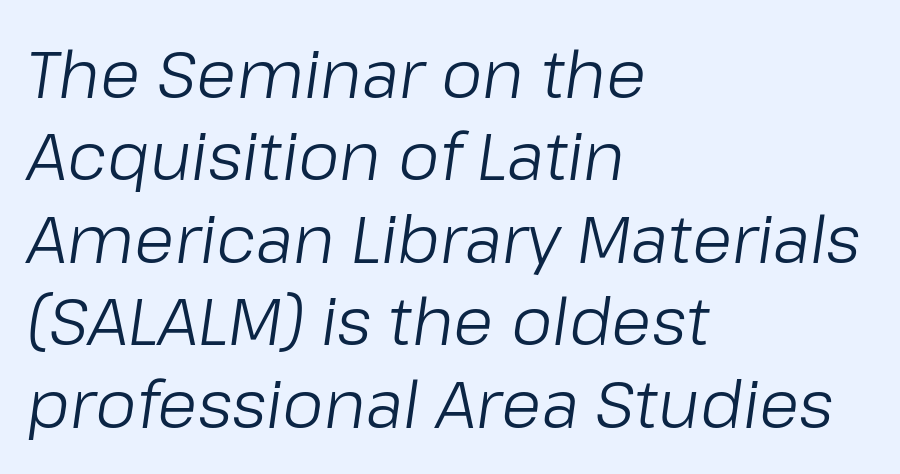
{"italic": "yes", "lean": "right", "slant_degrees": 8, "bold": "no", "weight": "light", "width": "normal", "stroke_contrast": "low", "x_height": "medium", "monospaced": "no", "underline": "no", "align": "left", "line_spacing": "normal", "line_spacing_ratio": 1.25, "letter_spacing": "normal", "letter_spacing_em": 0.0, "glyph_px": 66}
